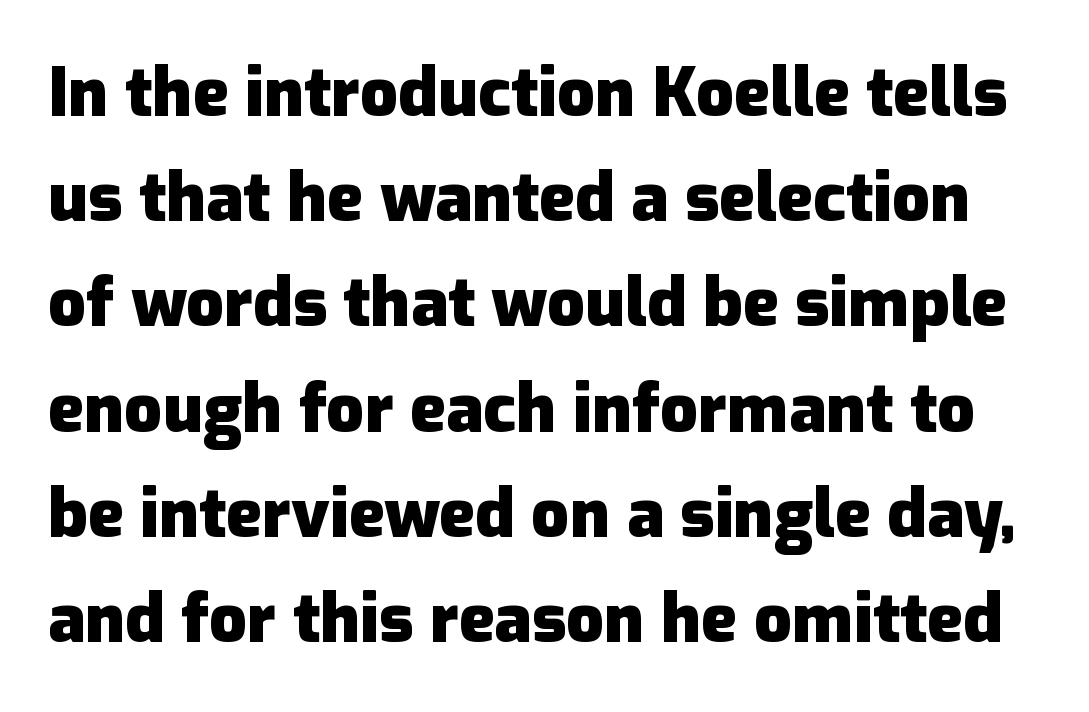
Spacing between characters is what you'd get straight out of the box. A typesetter would call this proportional, since set widths differ per character. Unlike italic type, these characters show no tilt at all. Each new line begins a customary step beneath the previous one.
